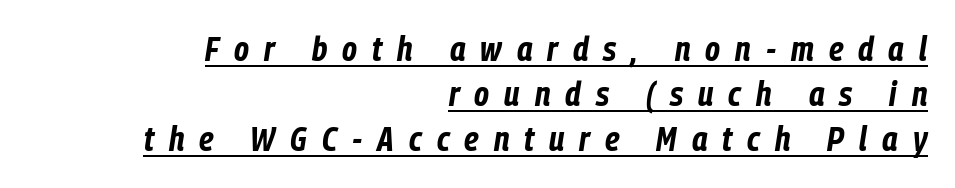
The tracking reads as deliberately expanded to a designer's eye. Summary of weight: heavy, a full bold. Spacing verdict: proportional, widths tailored to each character. These lines were composed using italics.
